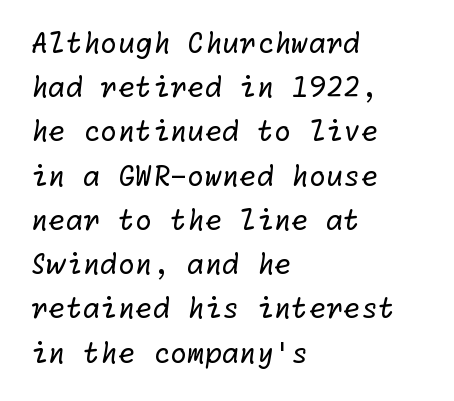
The image shows 28 px regular-weight sans-serif type; set left-aligned, normal line spacing (1.58x), normal letter spacing, not underlined; low stroke contrast and a medium x-height.
